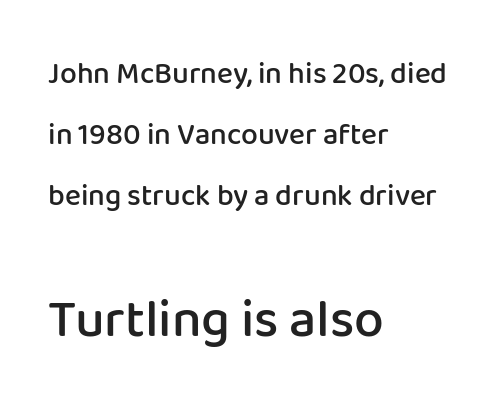
Q: Is the text bold? A: Semi-bold.
Q: Is the text italic (slanted)? A: No, it is upright.
Q: Is the typeface a serif or a sans-serif typeface? A: Sans-serif.
Q: Is the text underlined? A: No.
Q: How is the paragraph aligned? A: Left-aligned.
Q: Is the spacing between letters normal or unusually wide? A: Normal.
Q: Is the spacing between lines tight, normal or loose? A: Loose.
Q: Which block of text is set in a larger size, the first (top) or the second (bottom)? A: The second (bottom) one.
Q: Width (condensed, normal, or wide)? A: Normal.
Q: Stroke contrast? A: Low.
Q: x-height? A: Medium.
Q: Monospaced? A: No.
